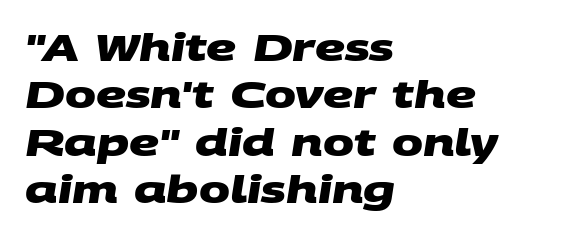
Q: Is the text bold? A: Yes.
Q: Is the typeface a serif or a sans-serif typeface? A: Sans-serif.
Q: Is the text underlined? A: No.
Q: How is the paragraph aligned? A: Left-aligned.
Q: Is the spacing between letters normal or unusually wide? A: Normal.
Q: Is the spacing between lines tight, normal or loose? A: Normal.
Q: Width (condensed, normal, or wide)? A: Wide.
Q: Stroke contrast? A: Medium.
Q: x-height? A: Large.
Q: Monospaced? A: No.
